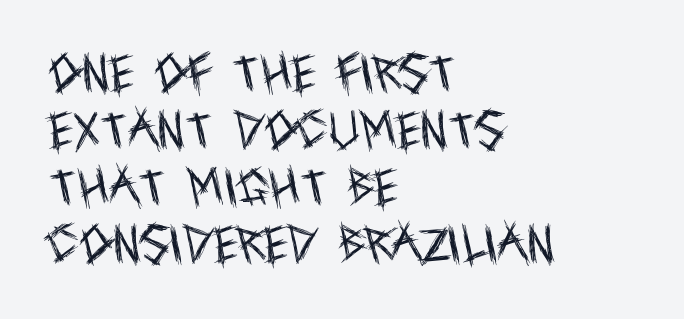
Q: Is the text bold? A: No.
Q: Is the text italic (slanted)? A: No, it is upright.
Q: Is the typeface a serif or a sans-serif typeface? A: Sans-serif.
Q: Is the text underlined? A: No.
Q: How is the paragraph aligned? A: Left-aligned.
Q: Is the spacing between letters normal or unusually wide? A: Normal.
Q: Is the spacing between lines tight, normal or loose? A: Normal.
Q: Width (condensed, normal, or wide)? A: Condensed.
Q: x-height? A: Large.
Q: Monospaced? A: No.
